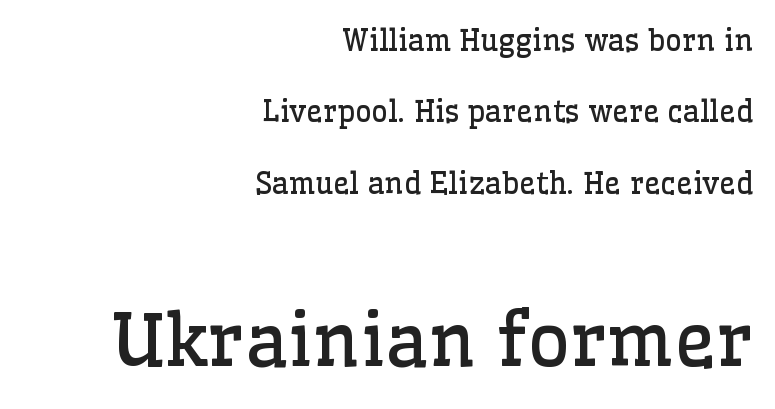
Q: Is the text bold? A: No.
Q: Is the text italic (slanted)? A: No, it is upright.
Q: Is the typeface a serif or a sans-serif typeface? A: Serif.
Q: Is the text underlined? A: No.
Q: How is the paragraph aligned? A: Right-aligned.
Q: Is the spacing between letters normal or unusually wide? A: Normal.
Q: Is the spacing between lines tight, normal or loose? A: Loose.
Q: Which block of text is set in a larger size, the first (top) or the second (bottom)? A: The second (bottom) one.
Q: Width (condensed, normal, or wide)? A: Normal.
Q: Stroke contrast? A: Low.
Q: x-height? A: Medium.
Q: Monospaced? A: No.
